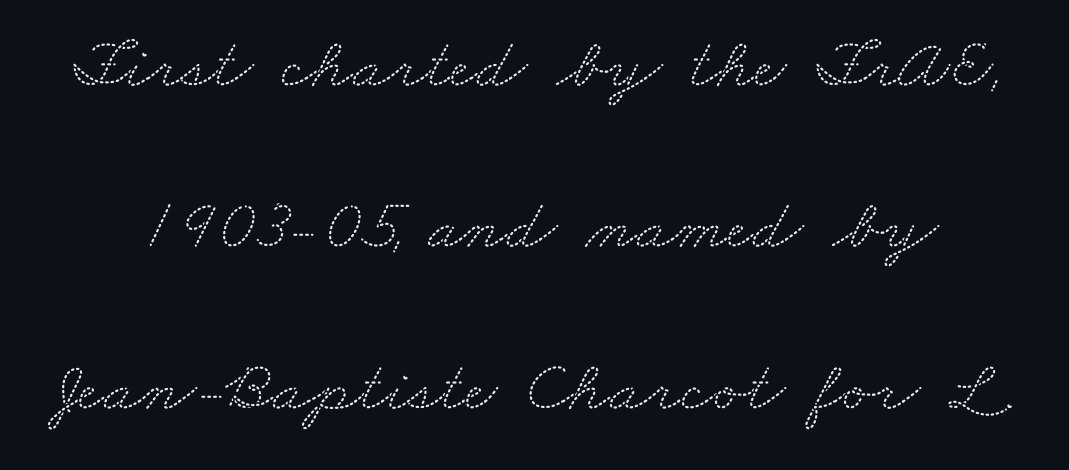
{"serif": "yes", "width": "wide", "stroke_contrast": "medium", "x_height": "small", "monospaced": "no", "underline": "no", "line_spacing": "loose", "line_spacing_ratio": 2.24, "letter_spacing": "normal", "letter_spacing_em": 0.0, "glyph_px": 72}
